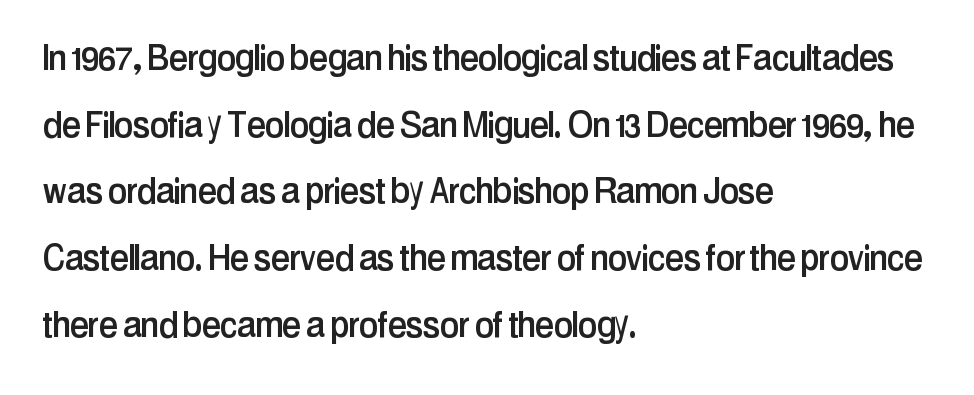
Q: Is the text italic (slanted)? A: No, it is upright.
Q: Is the typeface a serif or a sans-serif typeface? A: Sans-serif.
Q: Is the text underlined? A: No.
Q: How is the paragraph aligned? A: Left-aligned.
Q: Is the spacing between letters normal or unusually wide? A: Normal.
Q: Is the spacing between lines tight, normal or loose? A: Normal.
Q: Width (condensed, normal, or wide)? A: Condensed.
Q: Stroke contrast? A: Low.
Q: x-height? A: Medium.
Q: Monospaced? A: No.
